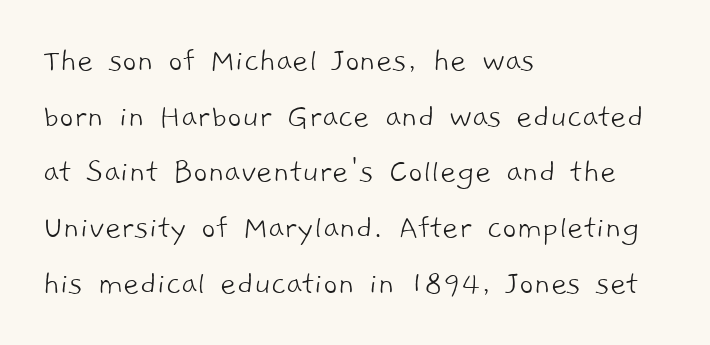
{"serif": "no", "bold": "no", "weight": "light", "width": "normal", "stroke_contrast": "low", "x_height": "medium", "monospaced": "no", "underline": "no", "align": "left", "line_spacing": "normal", "line_spacing_ratio": 1.59, "letter_spacing": "normal", "letter_spacing_em": 0.0, "glyph_px": 35}
